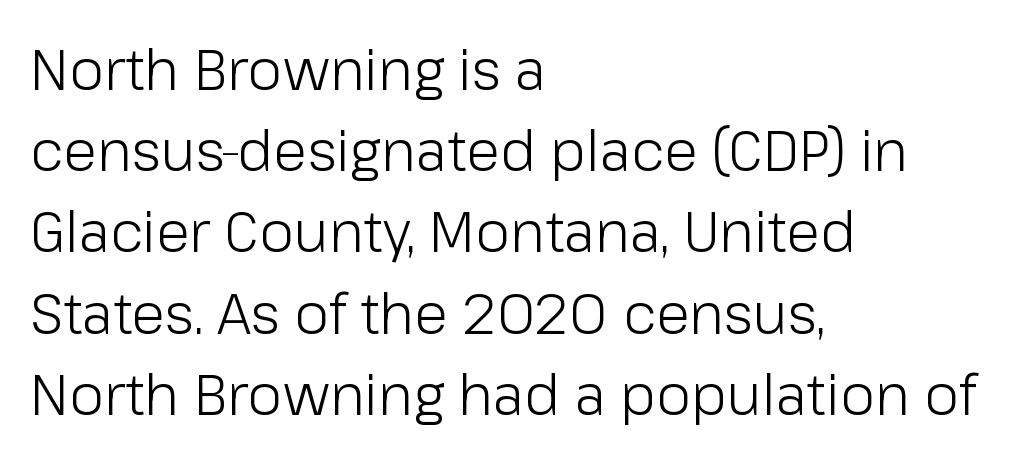
{"serif": "no", "italic": "no", "bold": "no", "weight": "light", "width": "normal", "stroke_contrast": "low", "x_height": "medium", "monospaced": "no", "underline": "no", "align": "left", "line_spacing": "normal", "line_spacing_ratio": 1.45, "letter_spacing": "normal", "letter_spacing_em": 0.0, "glyph_px": 56}
